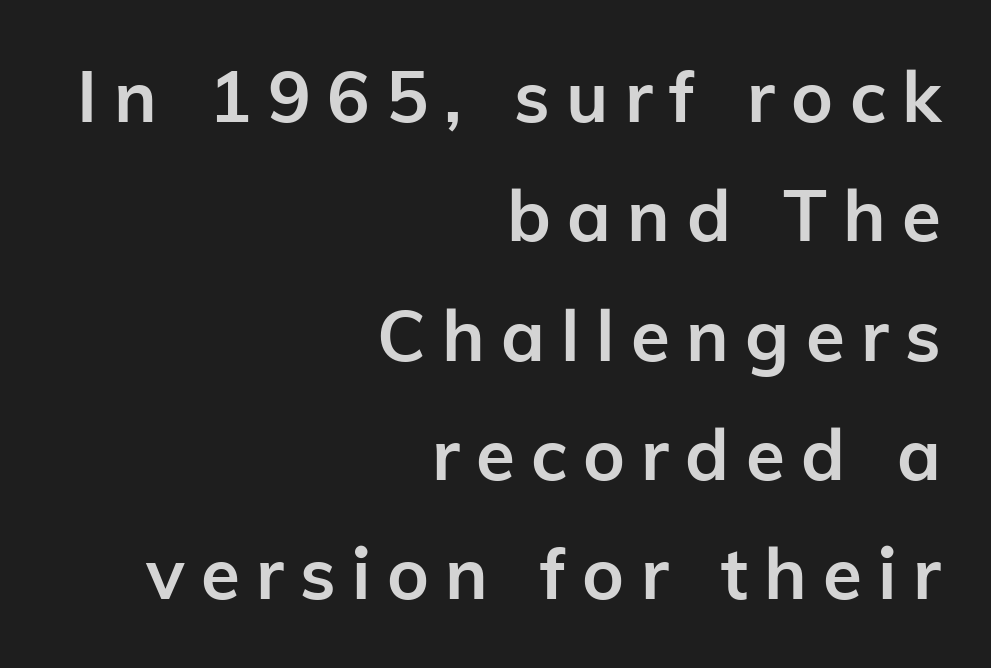
This rendering employs a face without finishing strokes, i.e., a sans-serif. Posture: vertical. Notice how thick the strokes are: this is what a full bold looks like. Here the designer chose a conventional face with non-uniform glyph widths. Which margin do the lines hug? The right one — the left edge is uneven.
